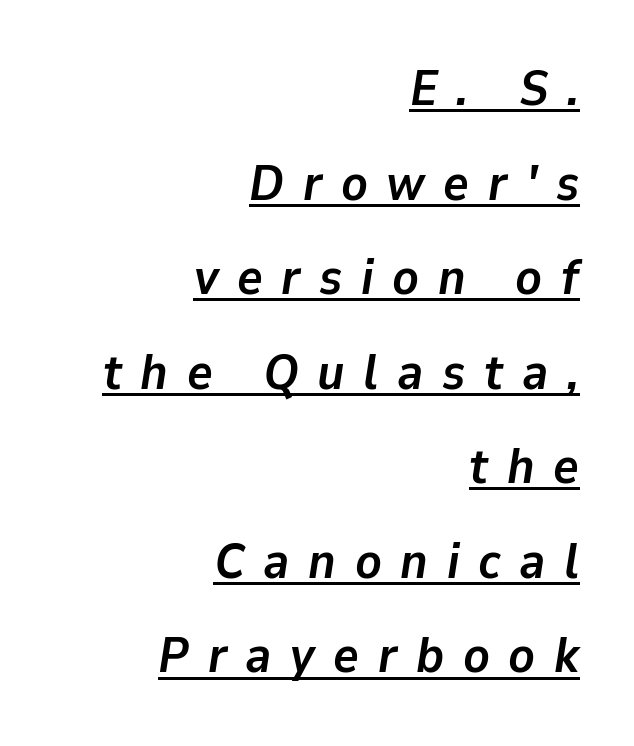
Q: Is the text bold? A: Yes.
Q: Is the text italic (slanted)? A: Yes, it leans right by about 9 degrees.
Q: Is the text underlined? A: Yes.
Q: How is the paragraph aligned? A: Right-aligned.
Q: Is the spacing between letters normal or unusually wide? A: Unusually wide.
Q: Is the spacing between lines tight, normal or loose? A: Loose.
Q: Width (condensed, normal, or wide)? A: Normal.
Q: Stroke contrast? A: Low.
Q: x-height? A: Medium.
Q: Monospaced? A: No.
